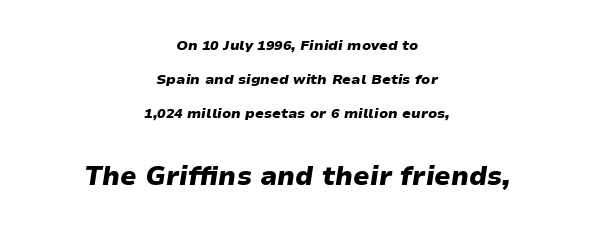
Each word holds together tightly as a unit, with standard inter-letter gaps. The letters in the lower block stand taller than those in the block above. The rendering positions every line midway between the sides. Lines of text with bare space underneath. Successive baselines arrive slowly, with a big drop between each. The passage shown is emphatically bold.
